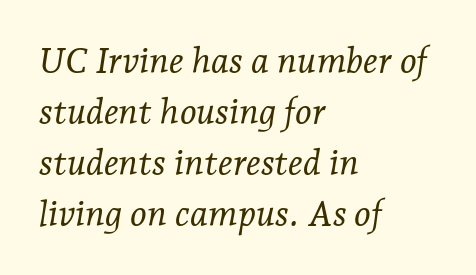
{"serif": "yes", "italic": "yes", "lean": "right", "slant_degrees": 7, "bold": "no", "weight": "light", "width": "normal", "stroke_contrast": "low", "x_height": "medium", "monospaced": "no", "underline": "no", "align": "left", "line_spacing": "normal", "line_spacing_ratio": 1.42, "letter_spacing": "normal", "letter_spacing_em": 0.0, "glyph_px": 36}
